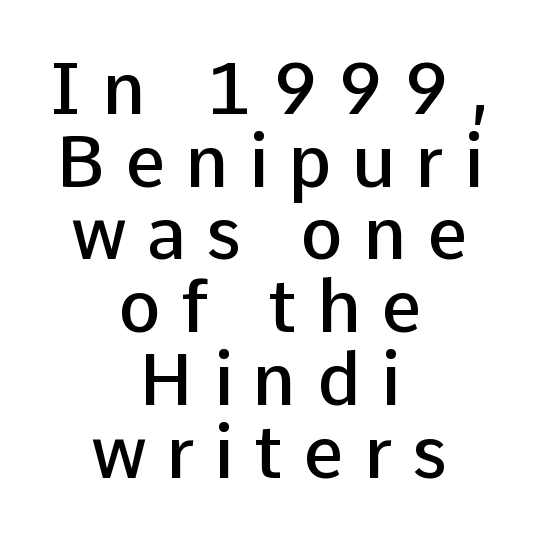
The image shows 72 px semibold sans-serif type, upright; set centered, tight line spacing (1.01x), unusually wide letter spacing (+0.28 em), not underlined; low stroke contrast and a medium x-height.
